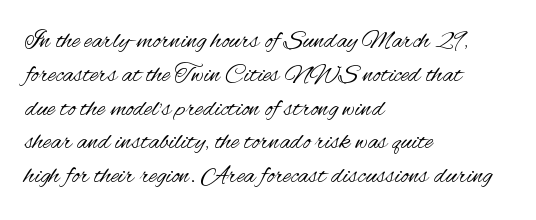
Q: Is the text bold? A: No.
Q: Is the text italic (slanted)? A: Yes.
Q: Is the text underlined? A: No.
Q: How is the paragraph aligned? A: Left-aligned.
Q: Is the spacing between letters normal or unusually wide? A: Normal.
Q: Is the spacing between lines tight, normal or loose? A: Normal.
